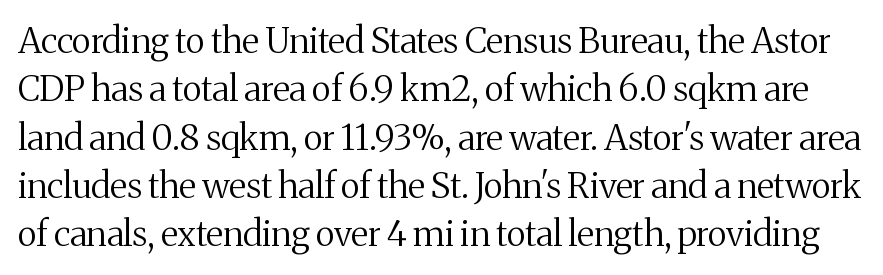
{"serif": "yes", "italic": "no", "bold": "no", "weight": "regular", "width": "normal", "stroke_contrast": "medium", "x_height": "medium", "monospaced": "no", "underline": "no", "line_spacing": "normal", "line_spacing_ratio": 1.38, "letter_spacing": "normal", "letter_spacing_em": 0.0, "glyph_px": 35}
